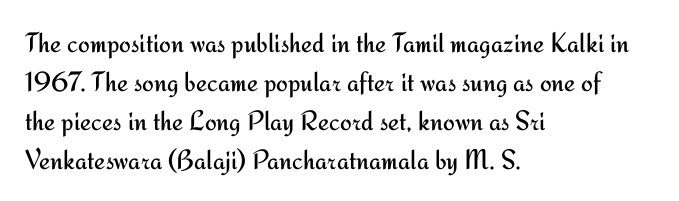
The image shows 28 px regular-weight sans-serif type, upright; set left-aligned, normal line spacing (1.39x), normal letter spacing, not underlined; medium stroke contrast and a small x-height.
